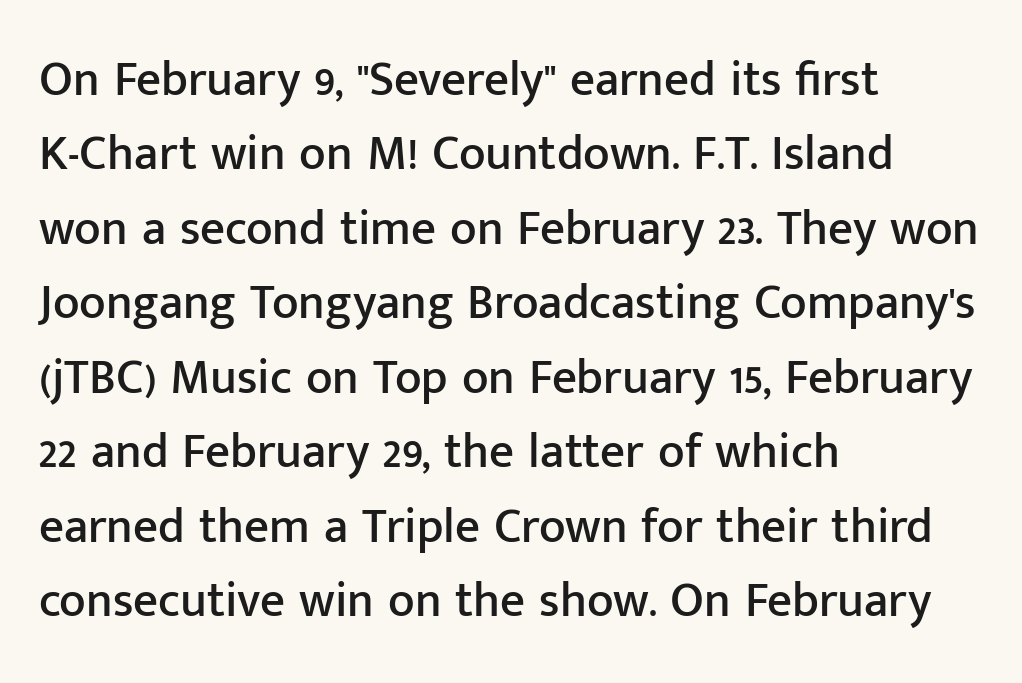
Q: Is the text italic (slanted)? A: No, it is upright.
Q: Is the typeface a serif or a sans-serif typeface? A: Sans-serif.
Q: Is the text underlined? A: No.
Q: How is the paragraph aligned? A: Left-aligned.
Q: Is the spacing between letters normal or unusually wide? A: Normal.
Q: Is the spacing between lines tight, normal or loose? A: Normal.
Q: Width (condensed, normal, or wide)? A: Normal.
Q: Stroke contrast? A: Low.
Q: x-height? A: Medium.
Q: Monospaced? A: No.
